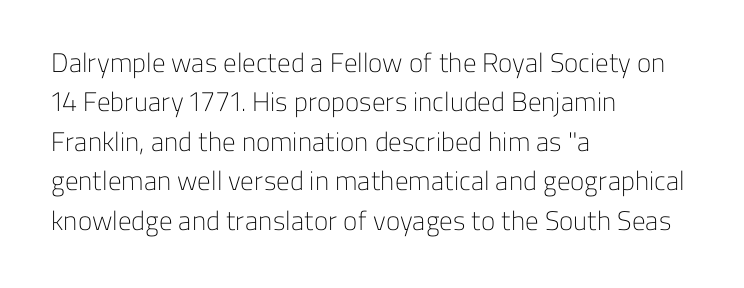
Quick note: not italic, upright. Is the stroke heavy? The answer is a plain regular-or-lighter. The setting favours the left margin, as ordinary paragraphs usually do. Has an underline been added? It has not. Tracking here is standard; glyphs follow each other at the usual distance. Line spacing here is normal.
